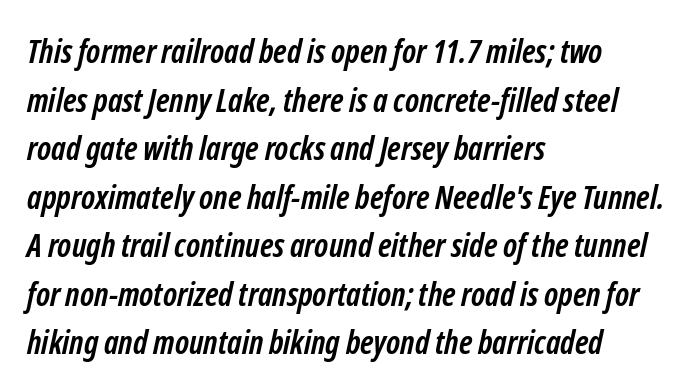
Each letter keeps its own natural width here, so spacing adapts to shape. Note: no serifs on the glyphs. Check the space under the baseline: it is left empty. Is the block centered? No — it sits flush against the left margin. Observe the ordinary spacing: letters are neighbours, not strangers. Caption: bold face, heavy strokes.
